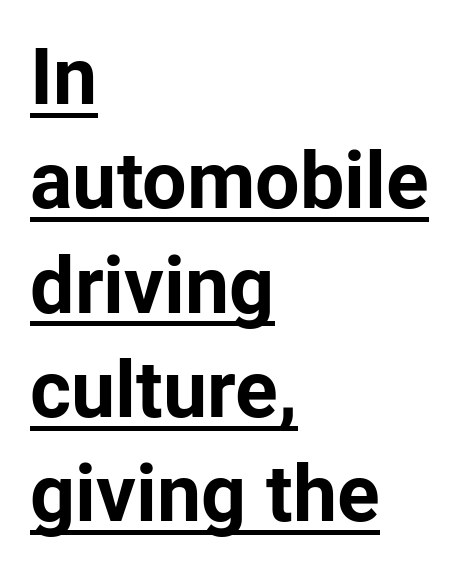
Q: Is the text bold? A: Yes.
Q: Is the text italic (slanted)? A: No, it is upright.
Q: Is the typeface a serif or a sans-serif typeface? A: Sans-serif.
Q: Is the text underlined? A: Yes.
Q: How is the paragraph aligned? A: Left-aligned.
Q: Is the spacing between letters normal or unusually wide? A: Normal.
Q: Is the spacing between lines tight, normal or loose? A: Normal.
Q: Width (condensed, normal, or wide)? A: Normal.
Q: Stroke contrast? A: Low.
Q: x-height? A: Medium.
Q: Monospaced? A: No.
